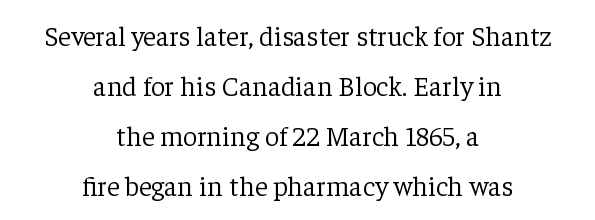
The image shows 28 px light serif type, upright; set centered, line spacing 1.79x, normal letter spacing, not underlined; low stroke contrast and a medium x-height.
